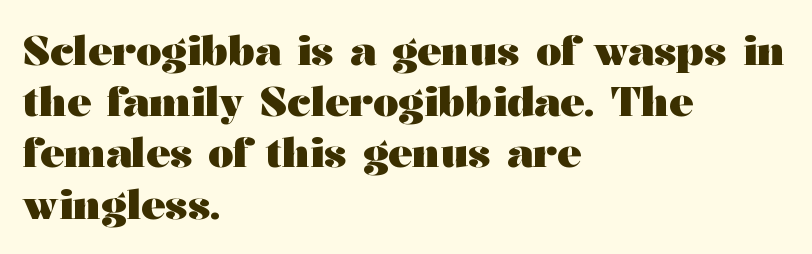
Proportional: the letters do not fall into vertical columns. Underline: absent. The line texture is even and compact thanks to regular tracking. Which margin do the lines hug? The left one — the right edge is uneven.
